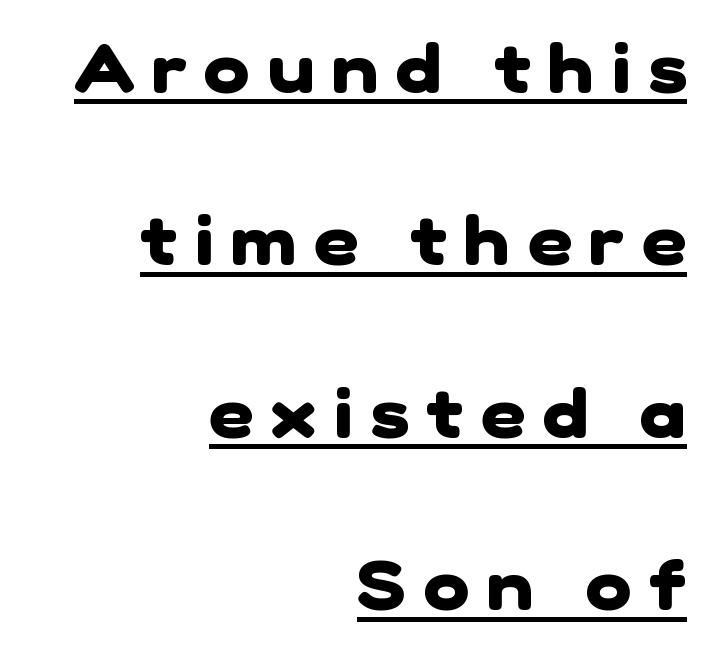
The font is running at its bold setting. The lines are quadded right. This is underlined copy, the kind a proofreader might mark for attention. If you measured baseline to baseline, you'd find a long distance.
